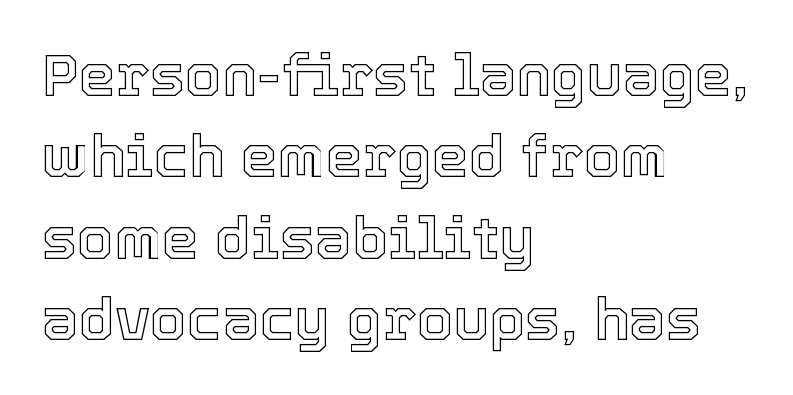
A typesetter would call this zero additional tracking. Lines of text with bare space underneath. Unlike italic type, these characters show no tilt at all. Leftover space on each line is placed entirely after the last word. This sample has the flowing, uneven cadence of proportional lettering.
